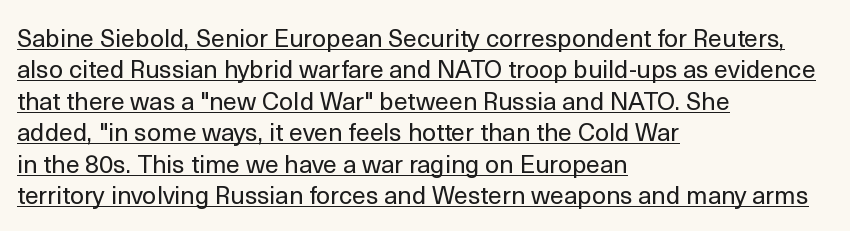
The image shows 25 px text type, upright; set left-aligned, normal line spacing (1.26x), normal letter spacing, underlined.
